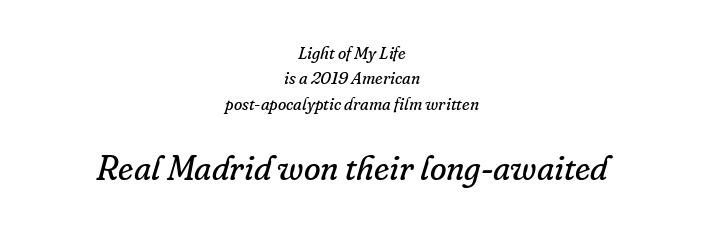
Q: Is the text bold? A: No.
Q: Is the text italic (slanted)? A: Yes, it leans right by about 16 degrees.
Q: Is the typeface a serif or a sans-serif typeface? A: Serif.
Q: Is the text underlined? A: No.
Q: How is the paragraph aligned? A: Centered.
Q: Is the spacing between letters normal or unusually wide? A: Normal.
Q: Is the spacing between lines tight, normal or loose? A: Normal.
Q: Which block of text is set in a larger size, the first (top) or the second (bottom)? A: The second (bottom) one.
Q: Width (condensed, normal, or wide)? A: Normal.
Q: Stroke contrast? A: Low.
Q: x-height? A: Small.
Q: Monospaced? A: No.
